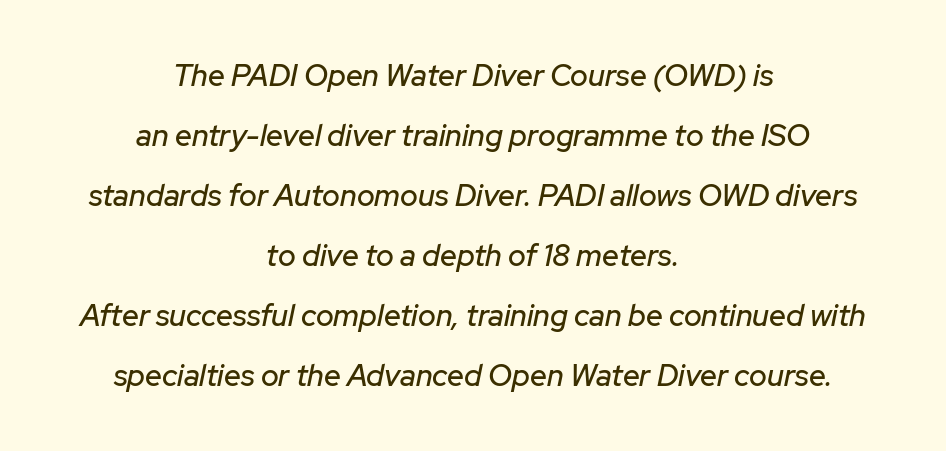
Q: Is the text italic (slanted)? A: Yes, it leans right by about 12 degrees.
Q: Is the text underlined? A: No.
Q: How is the paragraph aligned? A: Centered.
Q: Is the spacing between letters normal or unusually wide? A: Normal.
Q: Is the spacing between lines tight, normal or loose? A: Loose.
Q: Width (condensed, normal, or wide)? A: Normal.
Q: Stroke contrast? A: Low.
Q: x-height? A: Medium.
Q: Monospaced? A: No.
